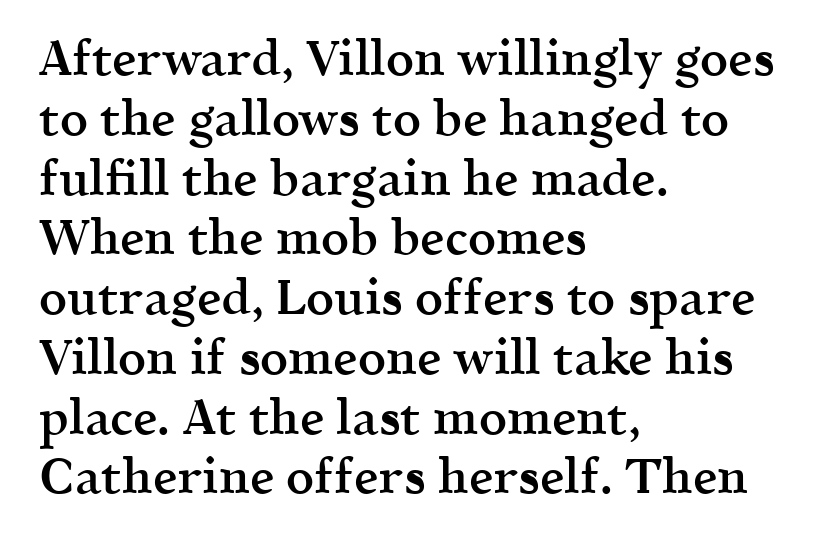
On the weight axis this lands at semibold, roughly 600. These lines were composed using upright roman letters. The rendering uses natural spacing where letterforms have individual widths. Horizontally, the lines are justified to the leading edge only. Here the glyphs are tracked normally, forming tight word shapes.
